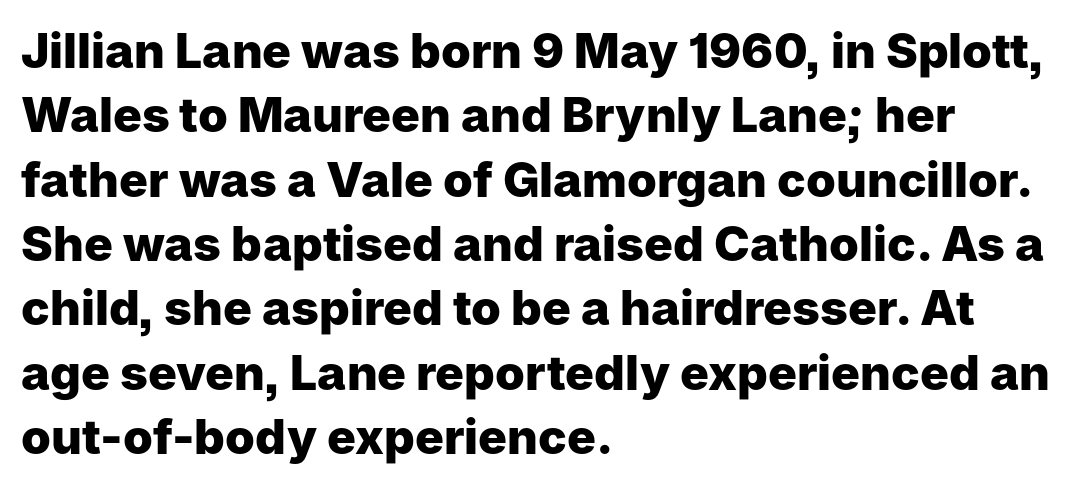
Q: Is the text bold? A: Yes.
Q: Is the text italic (slanted)? A: No, it is upright.
Q: Is the typeface a serif or a sans-serif typeface? A: Sans-serif.
Q: Is the text underlined? A: No.
Q: How is the paragraph aligned? A: Left-aligned.
Q: Is the spacing between letters normal or unusually wide? A: Normal.
Q: Is the spacing between lines tight, normal or loose? A: Normal.
Q: Width (condensed, normal, or wide)? A: Normal.
Q: Stroke contrast? A: Low.
Q: x-height? A: Medium.
Q: Monospaced? A: No.
